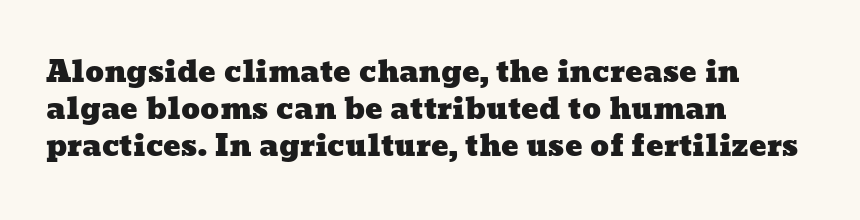
{"width": "wide", "stroke_contrast": "low", "x_height": "medium", "monospaced": "no", "underline": "no", "align": "left", "line_spacing": "normal", "line_spacing_ratio": 1.28, "letter_spacing": "normal", "letter_spacing_em": 0.0, "glyph_px": 29}
